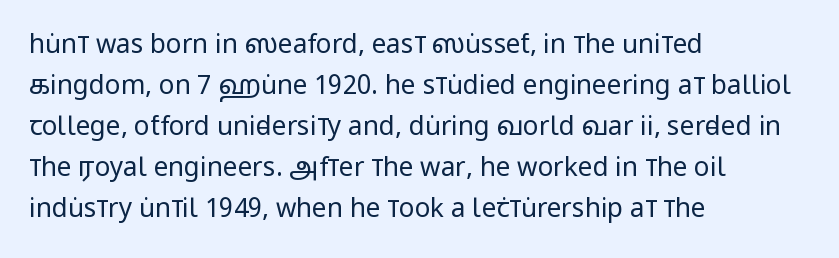
The words here are not underlined. Unbolded letterforms with no extra heft. Quick note: interline space is typical. These lines stack with their left ends in a neat column. Ordinary non-slanted type is in use. Here the glyphs are tracked normally, forming tight word shapes.
